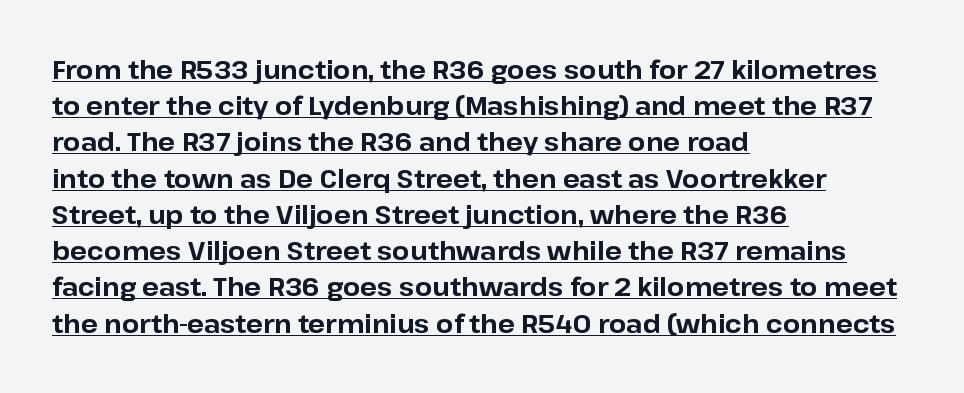
The face used here has the dense, thick strokes of a bold. One glance says typical: line gaps are just what's usual. In terms of posture, this sample is upright. In CSS terms this would be text-align: left.
